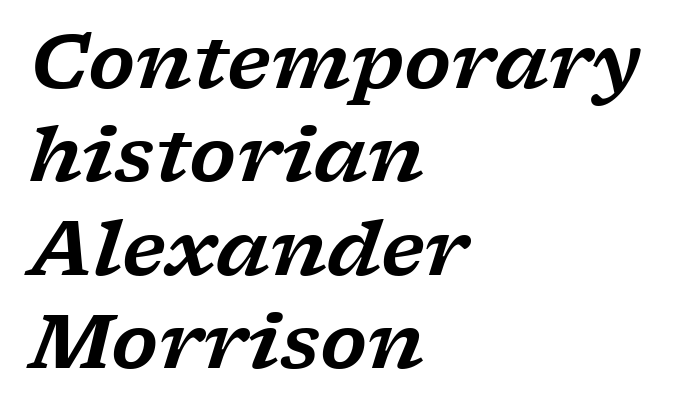
{"serif": "yes", "italic": "yes", "lean": "right", "slant_degrees": 17, "width": "wide", "stroke_contrast": "low", "x_height": "medium", "monospaced": "no", "underline": "no", "align": "left", "line_spacing_ratio": 1.23, "letter_spacing": "normal", "letter_spacing_em": 0.0, "glyph_px": 76}
